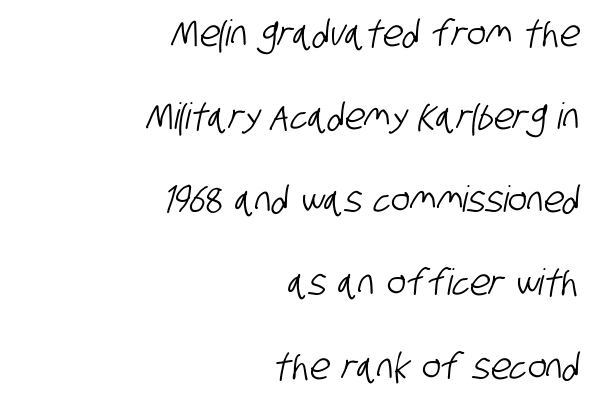
{"serif": "no", "width": "condensed", "stroke_contrast": "low", "x_height": "large", "monospaced": "no", "underline": "no", "align": "right", "line_spacing": "loose", "line_spacing_ratio": 2.31, "letter_spacing": "normal", "letter_spacing_em": 0.0, "glyph_px": 36}
